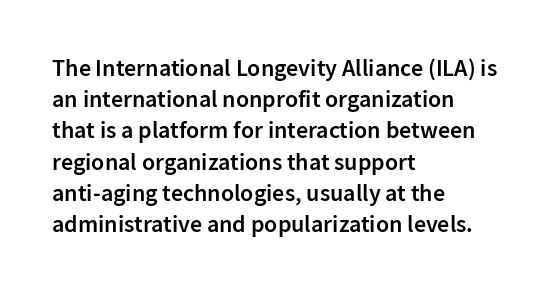
The image shows 24 px text type, upright; set left-aligned, normal line spacing (1.3x), normal letter spacing, not underlined.
